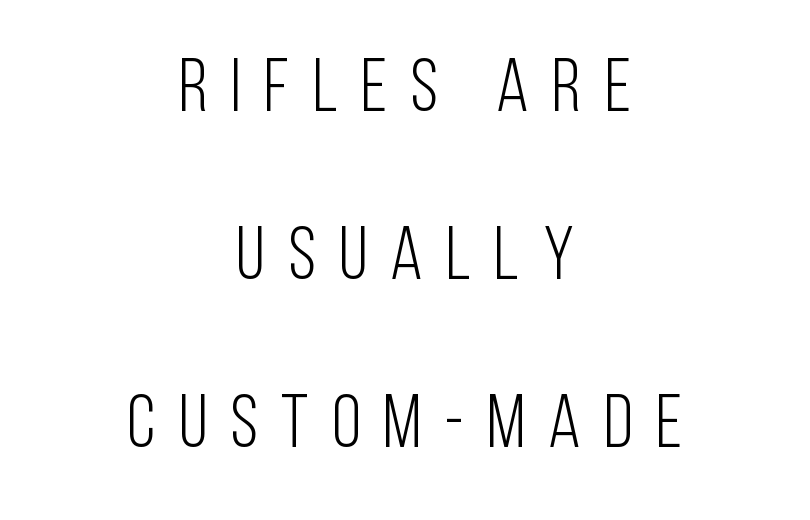
The image shows 75 px light, condensed sans-serif type, upright; set centered, loose line spacing (2.24x), unusually wide letter spacing (+0.31 em), not underlined; low stroke contrast and a large x-height.
